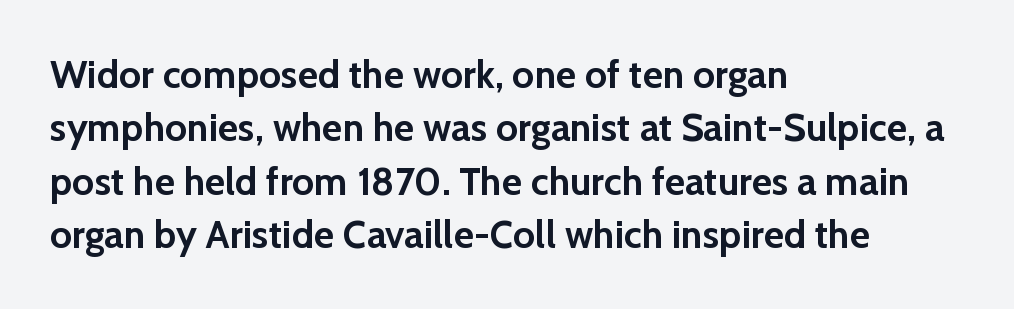
Is there any slant? The stems are plumb. The foot of each line stays bare and open. Leading matches the norm, producing a regular column. Each letter keeps its own natural width here, so spacing adapts to shape. This rendering employs a face without finishing strokes, i.e., a sans-serif.
